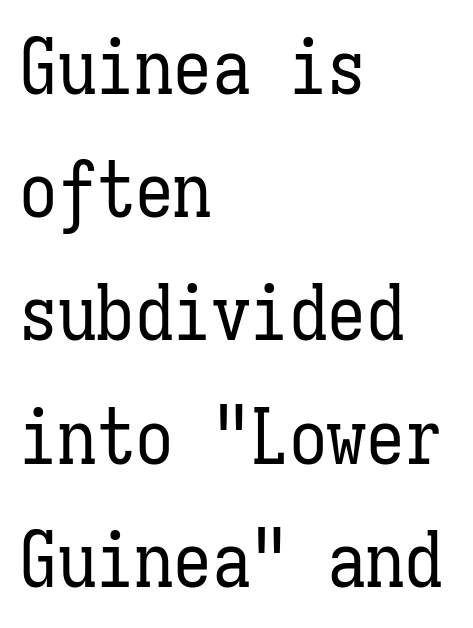
Teacher's note: observe the even left margin — that is flush-left alignment. The face used here is monospaced, like something from a code editor. The characters are drawn with everyday or finer stroke widths. The baseline area is clear. The designer left line spacing at the default.
